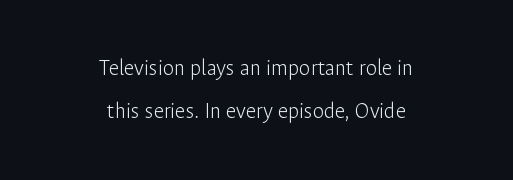
Q: Is the text bold? A: No.
Q: Is the text italic (slanted)? A: No, it is upright.
Q: Is the text underlined? A: No.
Q: How is the paragraph aligned? A: Centered.
Q: Is the spacing between letters normal or unusually wide? A: Normal.
